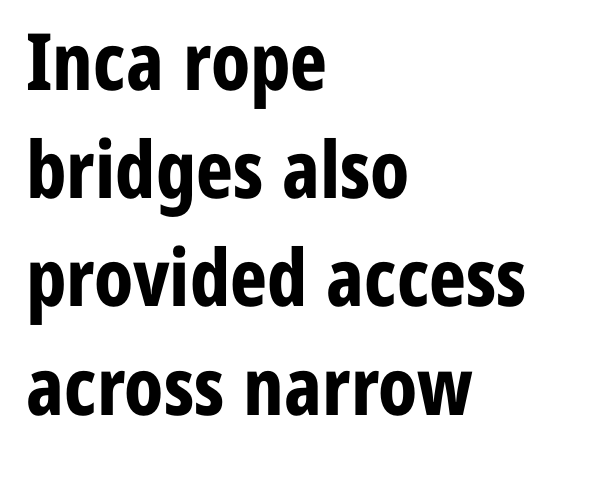
The image shows 79 px bold, condensed sans-serif type, upright; set left-aligned, normal line spacing (1.37x), normal letter spacing, not underlined; low stroke contrast and a medium x-height.
